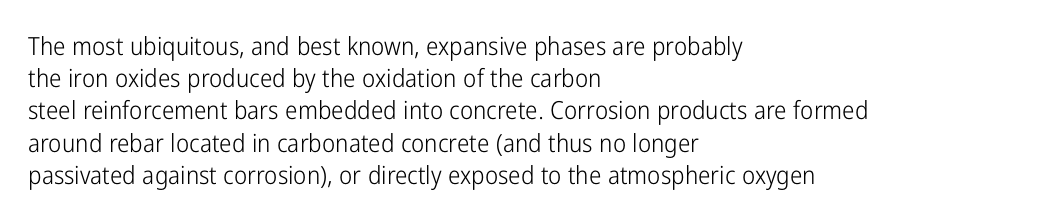
The image shows 25 px text type, upright; set left-aligned, normal line spacing (1.29x), normal letter spacing, not underlined.
